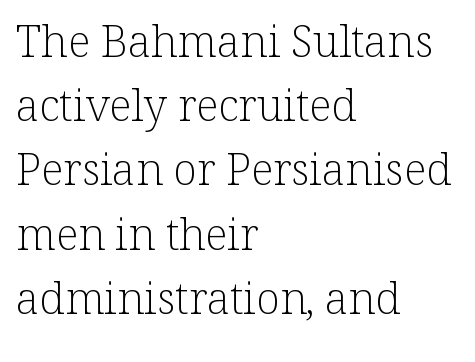
The image shows 44 px light serif type, upright; set left-aligned, normal line spacing (1.46x), normal letter spacing, not underlined; low stroke contrast and a medium x-height.
